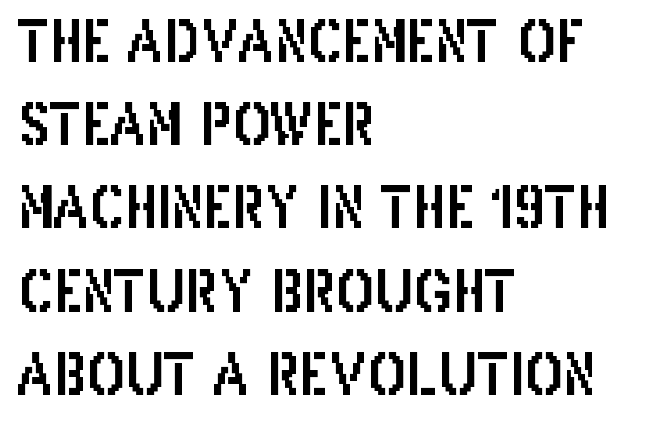
Q: Is the text italic (slanted)? A: No, it is upright.
Q: Is the typeface a serif or a sans-serif typeface? A: Sans-serif.
Q: Is the text underlined? A: No.
Q: How is the paragraph aligned? A: Left-aligned.
Q: Is the spacing between letters normal or unusually wide? A: Normal.
Q: Is the spacing between lines tight, normal or loose? A: Normal.
Q: Width (condensed, normal, or wide)? A: Condensed.
Q: Stroke contrast? A: Low.
Q: x-height? A: Large.
Q: Monospaced? A: No.
